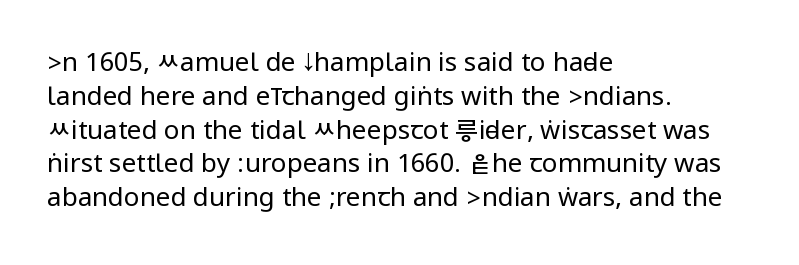
Descenders are the only things crossing below the line. Vertical strokes here are truly vertical. Compared with typical paragraphs, the rows here are spaced about the same. The setting favours the left margin, as ordinary paragraphs usually do.
